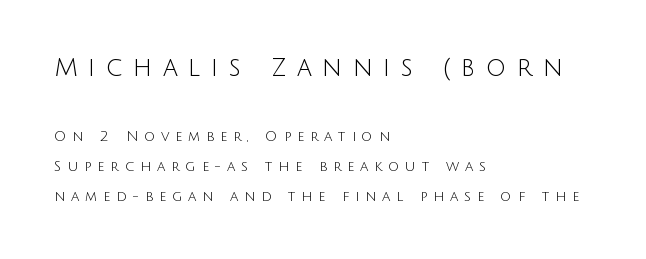
Upright lettering throughout. Alignment: flush left. Vertical stems look standard width or narrower in stroke. The line-height multiplier appears high, well above default.
